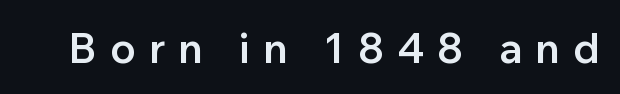
{"serif": "no", "italic": "no", "bold": "semi", "weight": "semibold", "width": "normal", "stroke_contrast": "low", "x_height": "medium", "monospaced": "no", "underline": "no", "letter_spacing": "wide", "letter_spacing_em": 0.31, "glyph_px": 42}
